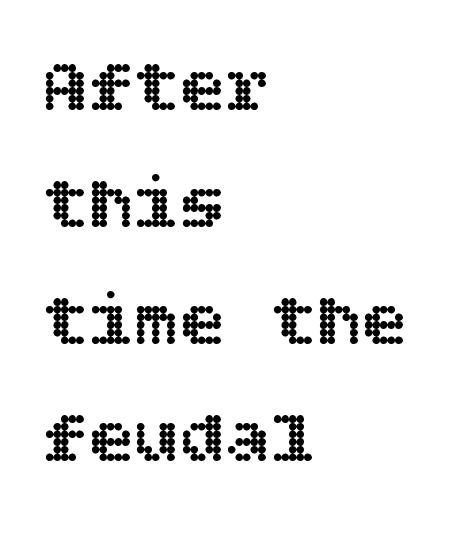
{"italic": "no", "width": "normal", "x_height": "large", "underline": "no", "align": "left", "line_spacing": "normal", "line_spacing_ratio": 1.54, "letter_spacing": "normal", "letter_spacing_em": 0.0, "glyph_px": 76}
